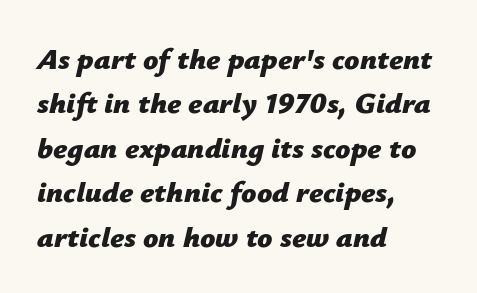
A typesetter would call this proportional, since set widths differ per character. In CSS terms this would be text-align: left. The tracking reads as untouched default to a designer's eye. A bare baseline throughout the passage. The face used here has the dense, thick strokes of a bold.
